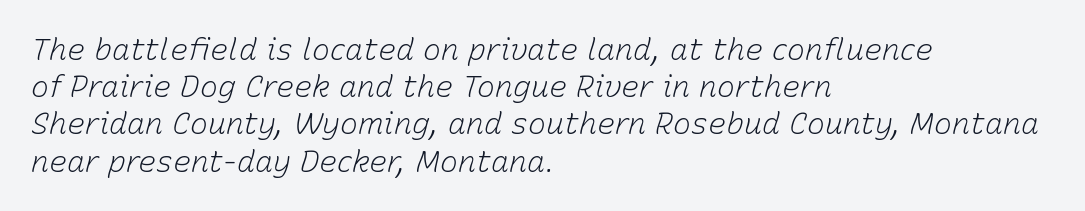
These lines are set flush left with a ragged right edge. Does extra space separate the letters? No, they use regular spacing. The words here are not underlined. If you drew a line through each stem, it would be angled. The weight would be labelled regular, book, light, or lighter still.
